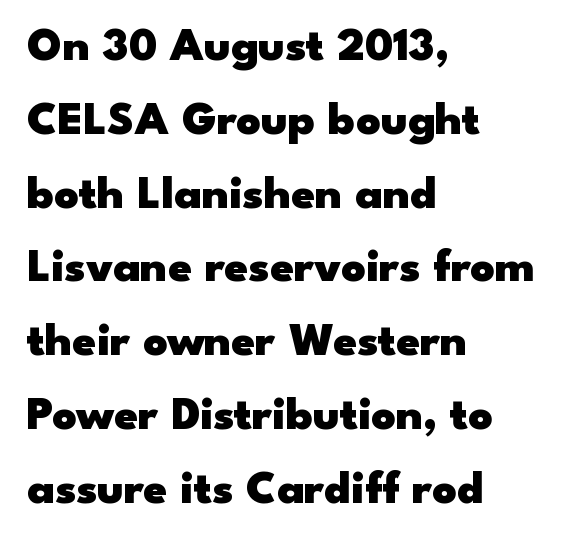
The image shows 47 px heavy, wide sans-serif type, upright; set left-aligned, normal line spacing (1.57x), normal letter spacing, not underlined; low stroke contrast and a small x-height.
